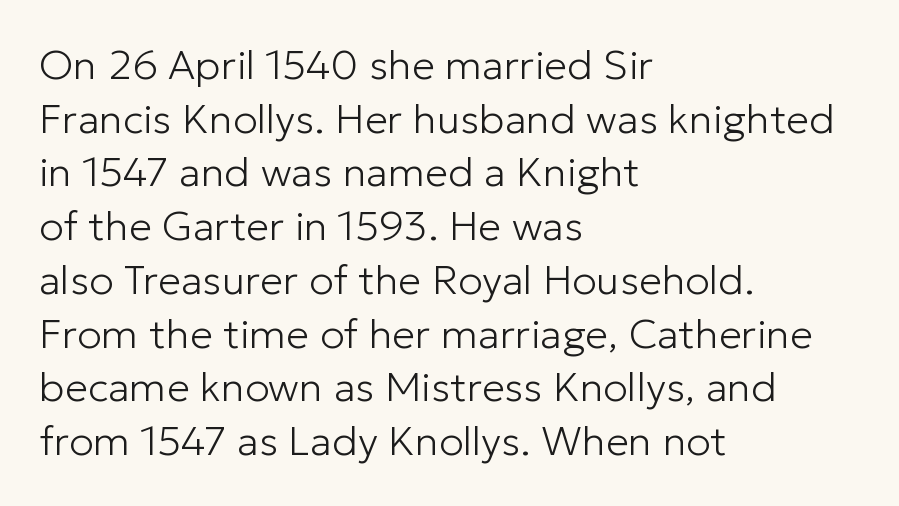
Q: Is the text bold? A: No.
Q: Is the text italic (slanted)? A: No, it is upright.
Q: Is the typeface a serif or a sans-serif typeface? A: Sans-serif.
Q: Is the text underlined? A: No.
Q: How is the paragraph aligned? A: Left-aligned.
Q: Is the spacing between letters normal or unusually wide? A: Normal.
Q: Is the spacing between lines tight, normal or loose? A: Normal.
Q: Width (condensed, normal, or wide)? A: Normal.
Q: Stroke contrast? A: Low.
Q: x-height? A: Medium.
Q: Monospaced? A: No.
